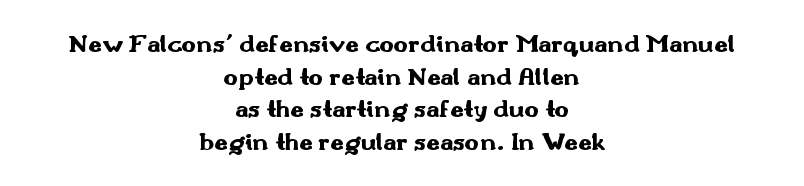
The rendering uses a moderate line-height, typical for paragraphs. Italic: no, the glyphs are upright roman. Strong, thick strokes mark this as bold type. Letters rest on an invisible, unmarked baseline. Both edges are ragged and mirror each other, which tells us the setting is centered.
